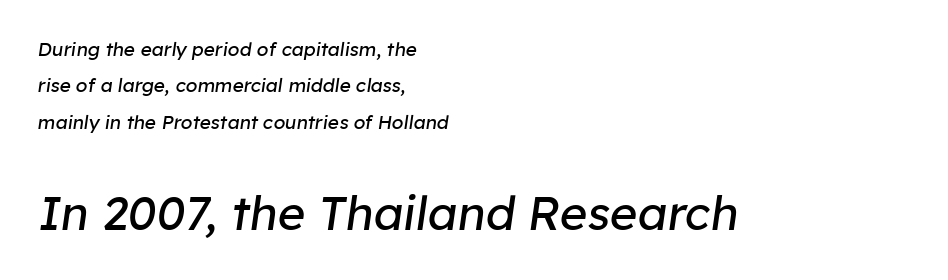
The image shows 47 px regular-weight type, italic (leaning right); set left-aligned, loose line spacing (1.91x), normal letter spacing, not underlined; the second (bottom) block is 2.47x larger; low stroke contrast and a medium x-height.
